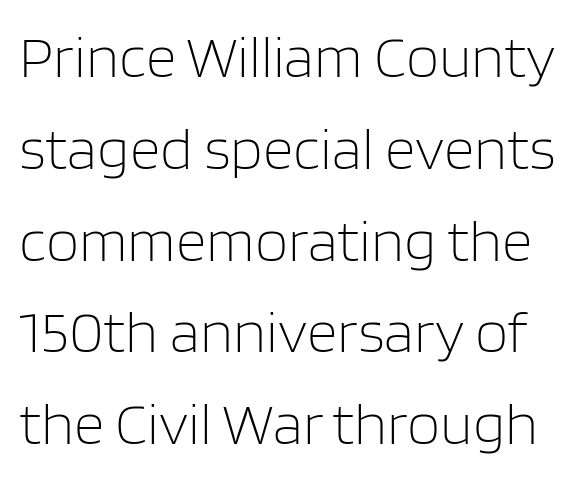
Q: Is the text bold? A: No.
Q: Is the text italic (slanted)? A: No, it is upright.
Q: Is the typeface a serif or a sans-serif typeface? A: Sans-serif.
Q: Is the text underlined? A: No.
Q: Is the spacing between letters normal or unusually wide? A: Normal.
Q: Is the spacing between lines tight, normal or loose? A: Normal.
Q: Width (condensed, normal, or wide)? A: Normal.
Q: Stroke contrast? A: Low.
Q: x-height? A: Large.
Q: Monospaced? A: No.
